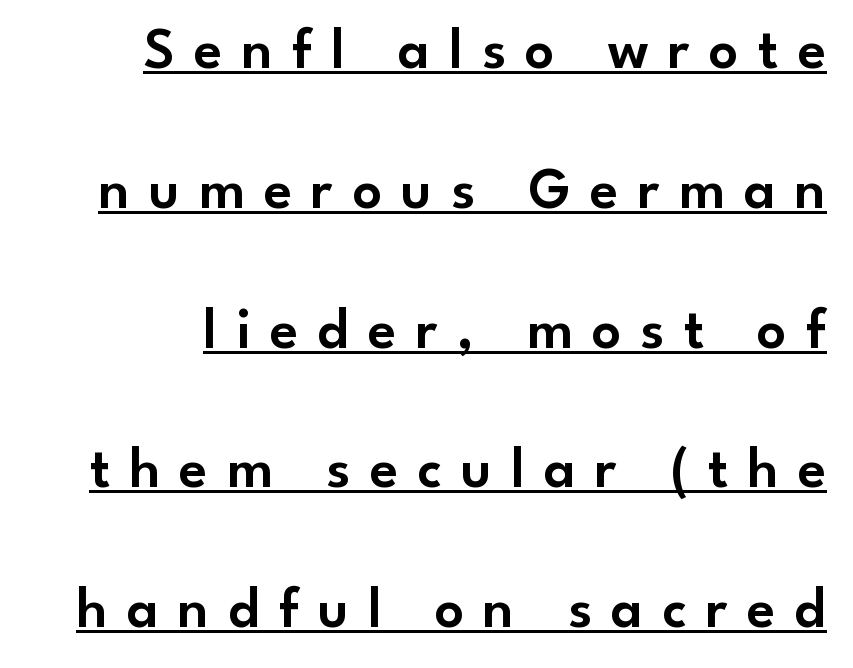
Q: Is the text italic (slanted)? A: No, it is upright.
Q: Is the typeface a serif or a sans-serif typeface? A: Sans-serif.
Q: Is the text underlined? A: Yes.
Q: Is the spacing between letters normal or unusually wide? A: Unusually wide.
Q: Is the spacing between lines tight, normal or loose? A: Loose.
Q: Width (condensed, normal, or wide)? A: Normal.
Q: Stroke contrast? A: Low.
Q: x-height? A: Small.
Q: Monospaced? A: No.
